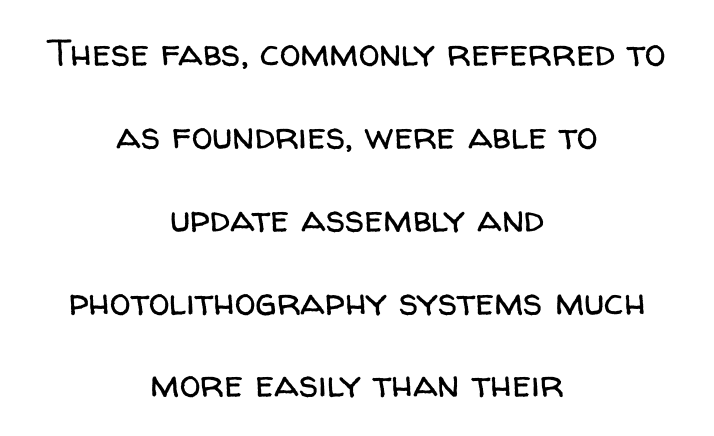
{"serif": "no", "italic": "no", "bold": "no", "weight": "regular", "width": "normal", "stroke_contrast": "low", "x_height": "medium", "monospaced": "no", "underline": "no", "align": "center", "line_spacing": "loose", "line_spacing_ratio": 2.18, "letter_spacing": "normal", "letter_spacing_em": 0.0, "glyph_px": 38}
